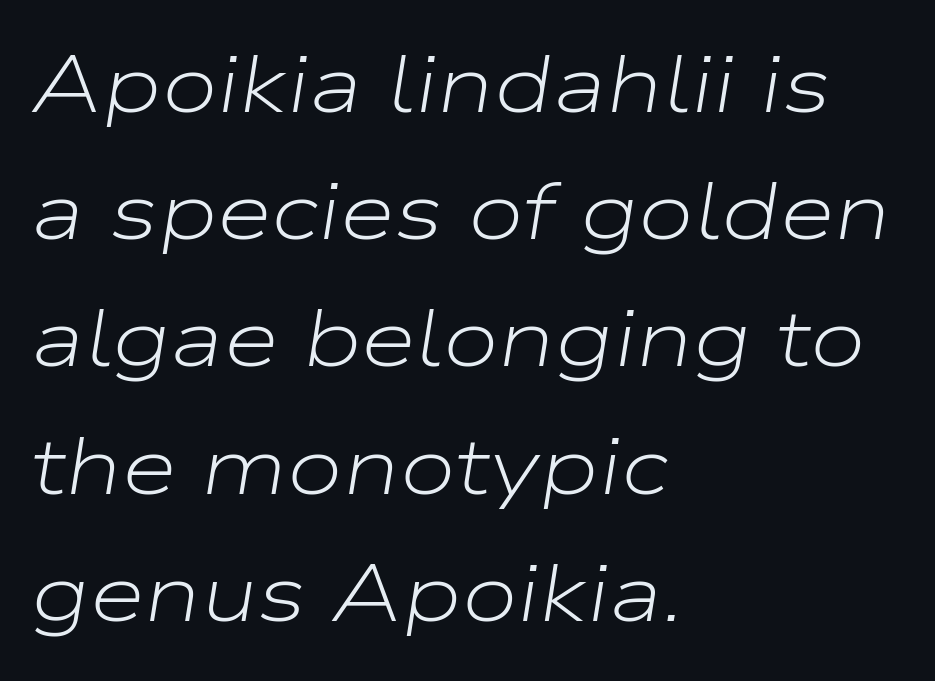
The image shows 80 px light, wide type, italic (leaning right); set left-aligned, normal line spacing (1.59x), normal letter spacing, not underlined; low stroke contrast and a medium x-height.
